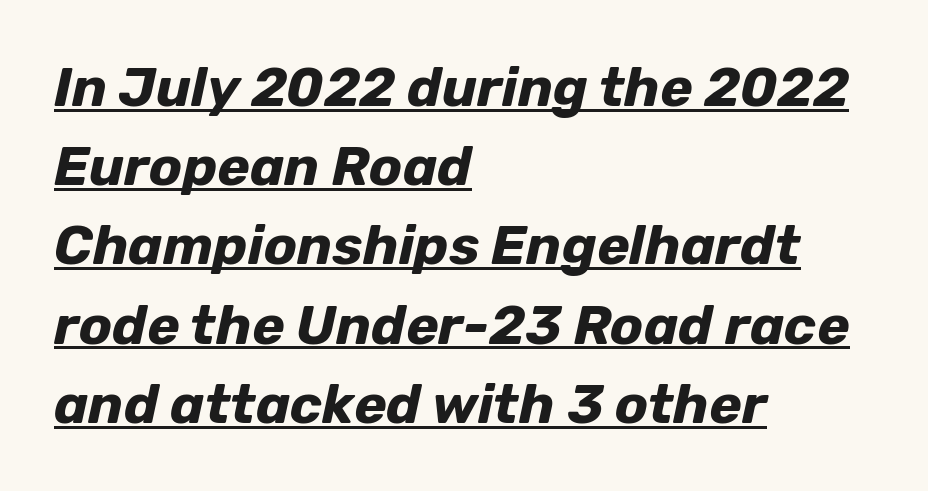
{"italic": "yes", "lean": "right", "slant_degrees": 12, "bold": "yes", "weight": "bold", "width": "normal", "stroke_contrast": "low", "x_height": "medium", "monospaced": "no", "underline": "yes", "align": "left", "line_spacing": "normal", "line_spacing_ratio": 1.44, "letter_spacing": "normal", "letter_spacing_em": 0.0, "glyph_px": 55}
